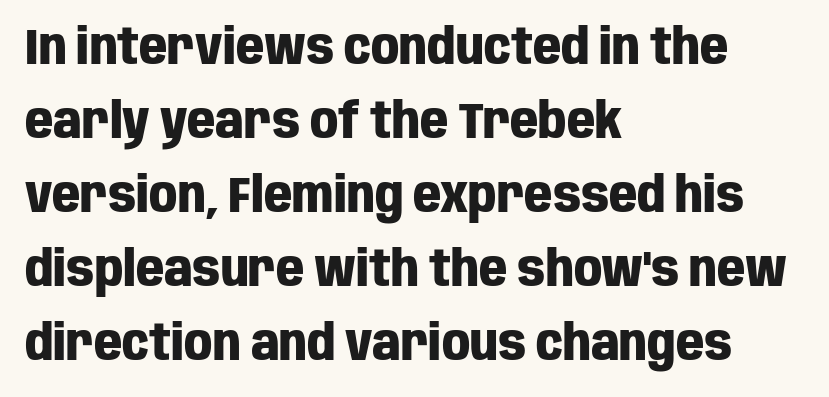
The image shows 49 px heavy, condensed sans-serif type, upright; set left-aligned, normal line spacing (1.51x), normal letter spacing, not underlined; low stroke contrast and a large x-height.
